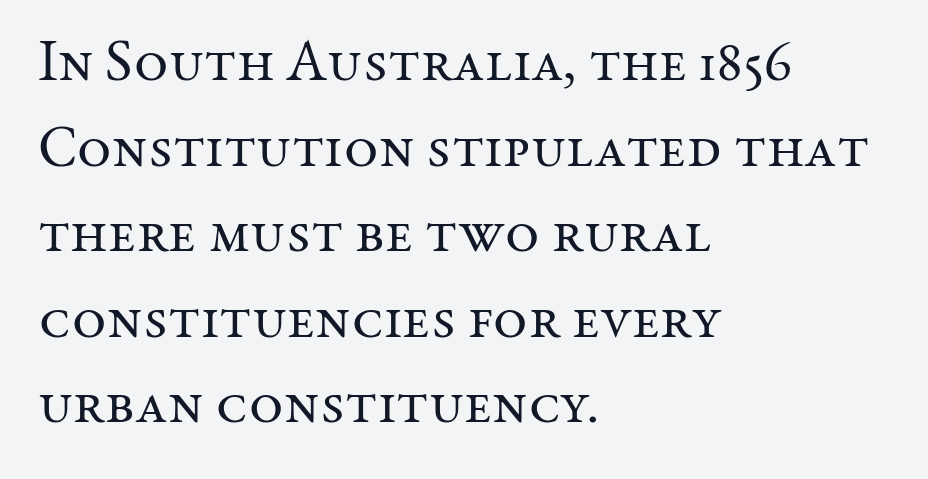
{"serif": "yes", "italic": "no", "bold": "no", "weight": "regular", "width": "normal", "stroke_contrast": "medium", "x_height": "medium", "monospaced": "no", "underline": "no", "align": "left", "line_spacing": "normal", "line_spacing_ratio": 1.45, "letter_spacing": "normal", "letter_spacing_em": 0.0, "glyph_px": 59}
